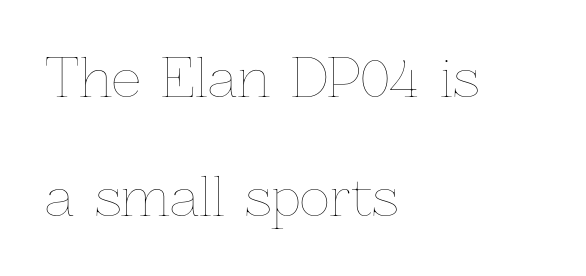
The designer dialed line spacing up above the default. Just letters on the line, the space beneath them empty. In terms of letterspacing, this is plain default setting. Weight class: somewhere from thin through regular.
